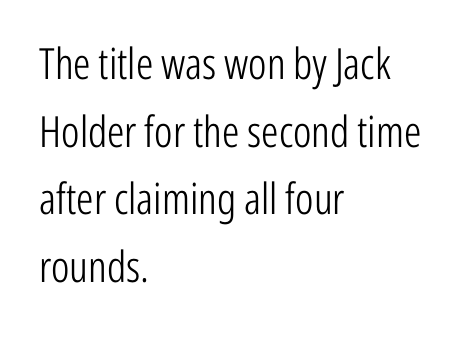
{"serif": "no", "italic": "no", "bold": "no", "weight": "light", "width": "condensed", "stroke_contrast": "low", "x_height": "medium", "monospaced": "no", "underline": "no", "align": "left", "line_spacing": "normal", "line_spacing_ratio": 1.57, "letter_spacing": "normal", "letter_spacing_em": 0.0, "glyph_px": 43}
